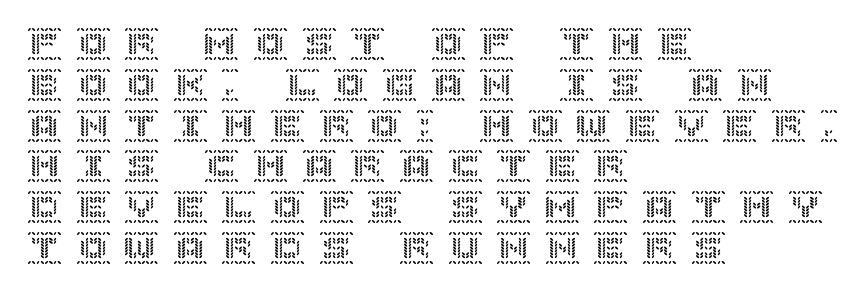
{"italic": "no", "width": "normal", "x_height": "large", "underline": "no", "align": "left", "line_spacing_ratio": 1.2, "letter_spacing": "wide", "letter_spacing_em": 0.43, "glyph_px": 34}
